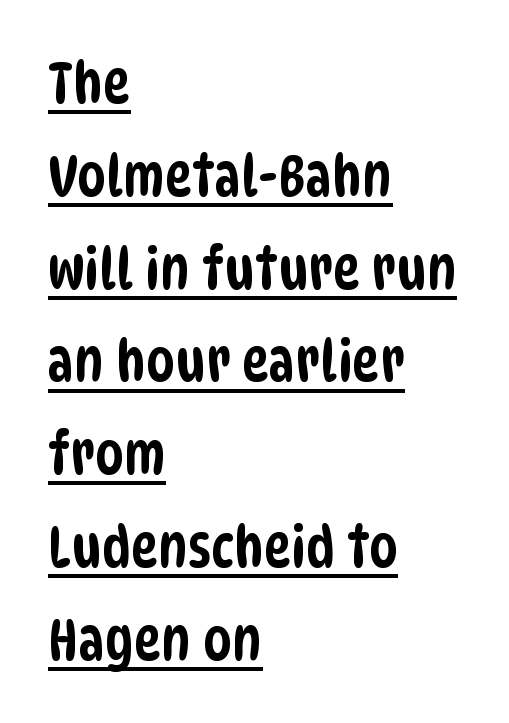
{"serif": "no", "width": "condensed", "stroke_contrast": "low", "x_height": "large", "monospaced": "no", "underline": "yes", "align": "left", "line_spacing": "normal", "line_spacing_ratio": 1.6, "letter_spacing": "normal", "letter_spacing_em": 0.0, "glyph_px": 58}
